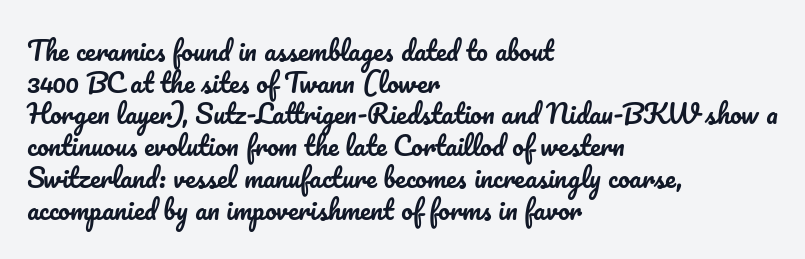
{"underline": "no", "align": "left", "line_spacing_ratio": 1.22, "letter_spacing": "normal", "letter_spacing_em": 0.0, "glyph_px": 26}
